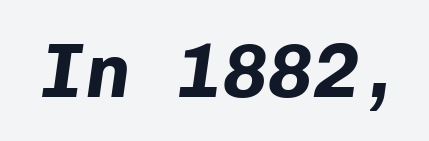
Q: Is the text bold? A: Yes.
Q: Is the text italic (slanted)? A: Yes, it leans right by about 8 degrees.
Q: Is the text underlined? A: No.
Q: Is the spacing between letters normal or unusually wide? A: Normal.
Q: Width (condensed, normal, or wide)? A: Normal.
Q: Stroke contrast? A: Low.
Q: x-height? A: Medium.
Q: Monospaced? A: Yes.
